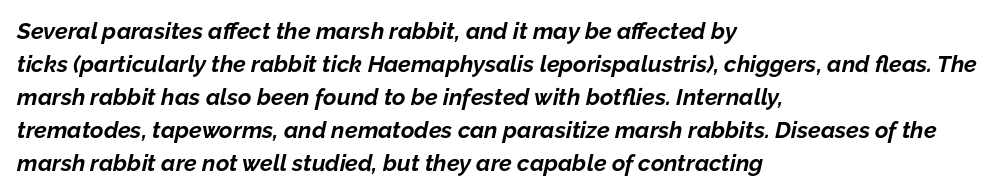
The image shows 23 px bold type, italic (leaning right); set left-aligned, normal line spacing (1.43x), normal letter spacing, not underlined.
